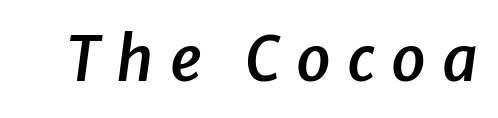
The image shows 62 px semibold type, italic (leaning right); set unusually wide letter spacing (+0.26 em), not underlined; low stroke contrast and a medium x-height.
